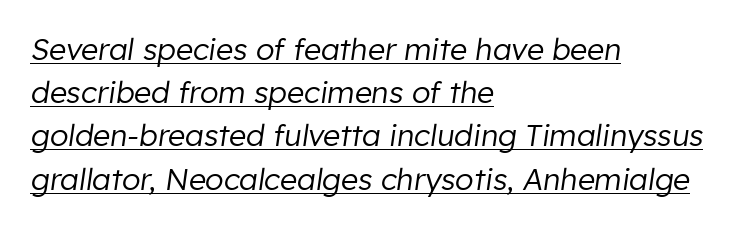
Q: Is the text bold? A: No.
Q: Is the text italic (slanted)? A: Yes, it leans right by about 8 degrees.
Q: Is the text underlined? A: Yes.
Q: How is the paragraph aligned? A: Left-aligned.
Q: Is the spacing between letters normal or unusually wide? A: Normal.
Q: Is the spacing between lines tight, normal or loose? A: Normal.
Q: Width (condensed, normal, or wide)? A: Normal.
Q: Stroke contrast? A: Low.
Q: x-height? A: Medium.
Q: Monospaced? A: No.
